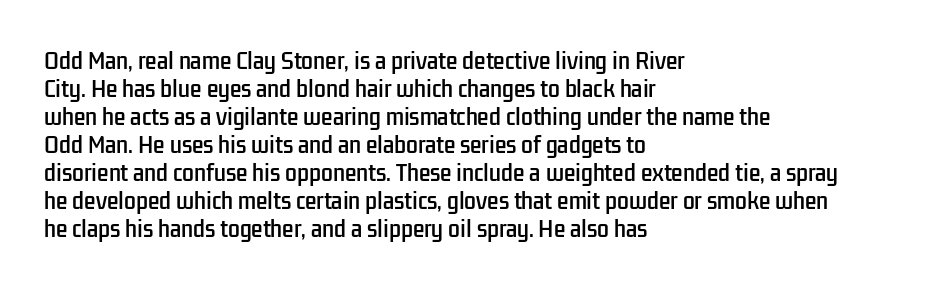
{"italic": "no", "underline": "no", "align": "left", "line_spacing": "normal", "line_spacing_ratio": 1.33, "letter_spacing": "normal", "letter_spacing_em": 0.0, "glyph_px": 21}
